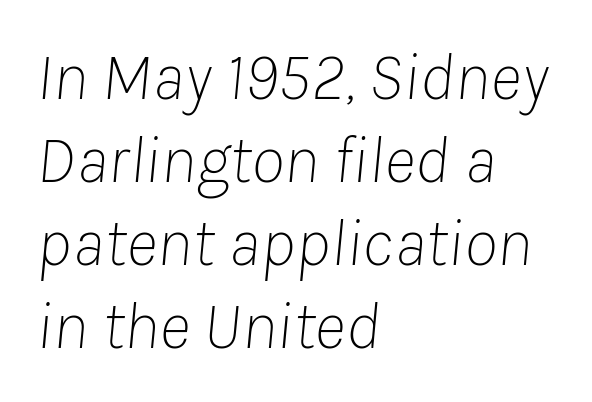
Q: Is the text bold? A: No.
Q: Is the text italic (slanted)? A: Yes, it leans right by about 8 degrees.
Q: Is the text underlined? A: No.
Q: How is the paragraph aligned? A: Left-aligned.
Q: Is the spacing between letters normal or unusually wide? A: Normal.
Q: Width (condensed, normal, or wide)? A: Normal.
Q: Stroke contrast? A: Low.
Q: x-height? A: Medium.
Q: Monospaced? A: No.
